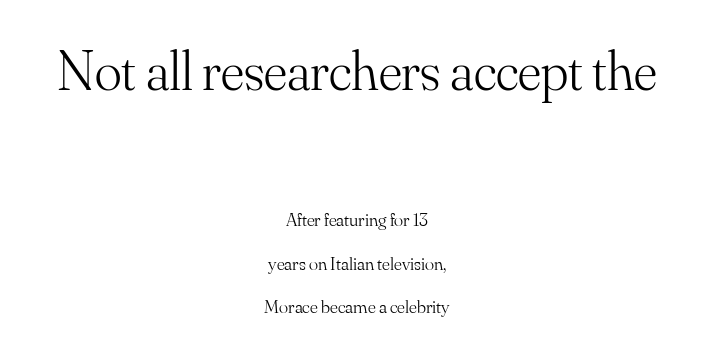
Q: Is the text bold? A: No.
Q: Is the text italic (slanted)? A: No, it is upright.
Q: Is the typeface a serif or a sans-serif typeface? A: Serif.
Q: Is the text underlined? A: No.
Q: How is the paragraph aligned? A: Centered.
Q: Is the spacing between letters normal or unusually wide? A: Normal.
Q: Is the spacing between lines tight, normal or loose? A: Loose.
Q: Which block of text is set in a larger size, the first (top) or the second (bottom)? A: The first (top) one.
Q: Width (condensed, normal, or wide)? A: Normal.
Q: Stroke contrast? A: Medium.
Q: x-height? A: Small.
Q: Monospaced? A: No.
